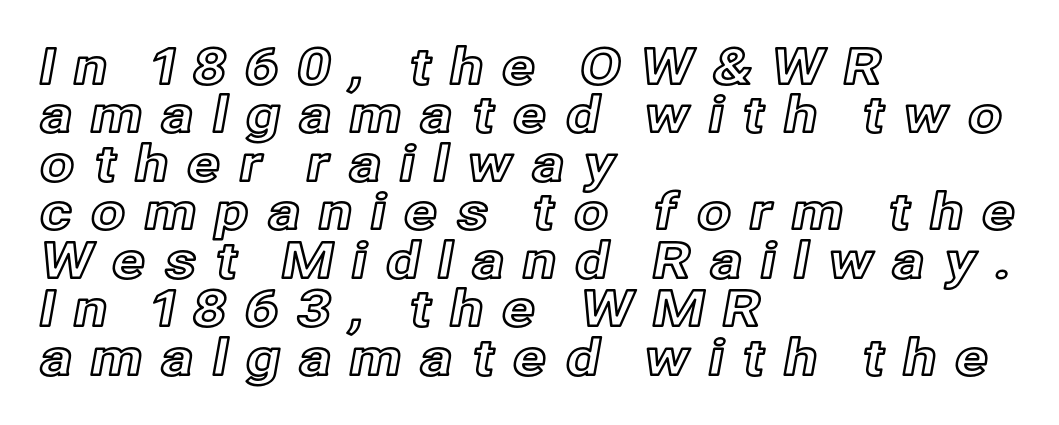
Spacing verdict: proportional, widths tailored to each character. Each word looks stretched out because of the extra space between its letters. Underlining? Definitely not there.
